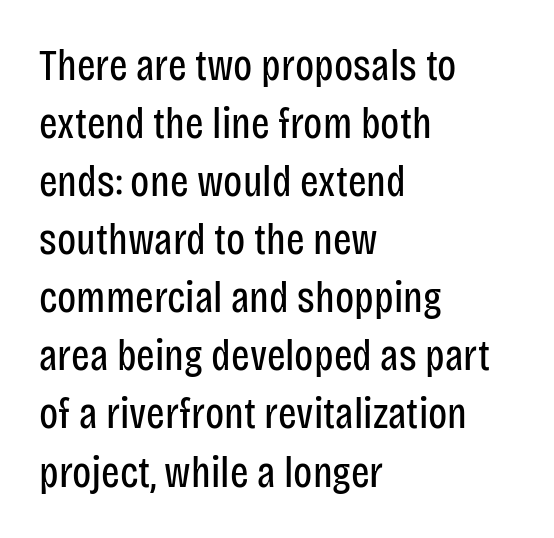
The image shows 44 px regular-weight, condensed sans-serif type, upright; set left-aligned, normal line spacing (1.32x), normal letter spacing, not underlined; low stroke contrast and a large x-height.
